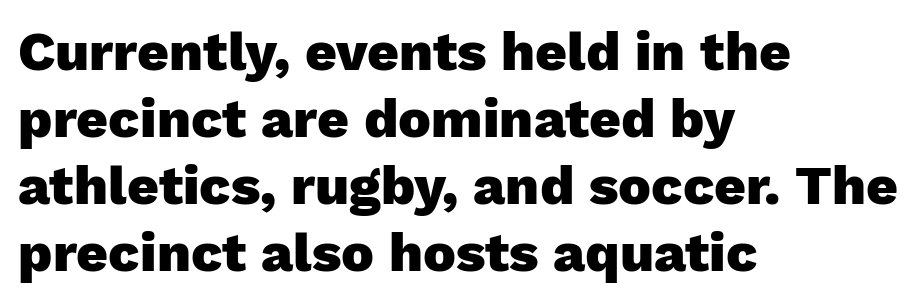
{"serif": "no", "italic": "no", "bold": "yes", "weight": "heavy", "width": "normal", "stroke_contrast": "low", "x_height": "medium", "monospaced": "no", "underline": "no", "align": "left", "line_spacing_ratio": 1.22, "letter_spacing": "normal", "letter_spacing_em": 0.0, "glyph_px": 55}
